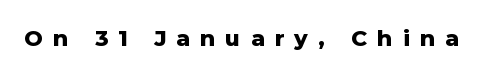
Q: Is the text bold? A: Yes.
Q: Is the text italic (slanted)? A: No, it is upright.
Q: Is the text underlined? A: No.
Q: Is the spacing between letters normal or unusually wide? A: Unusually wide.
